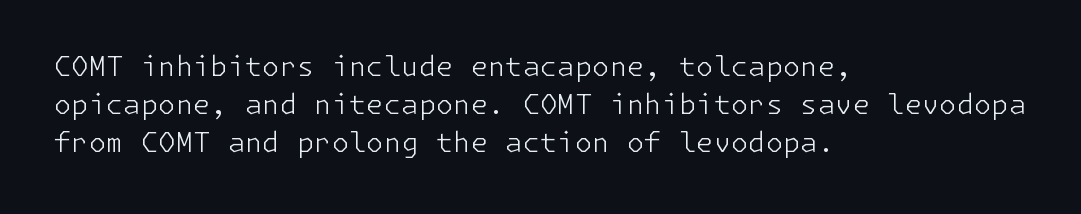
{"serif": "no", "italic": "no", "bold": "no", "weight": "light", "width": "normal", "stroke_contrast": "low", "x_height": "medium", "underline": "no", "align": "left", "line_spacing": "normal", "line_spacing_ratio": 1.36, "letter_spacing": "normal", "letter_spacing_em": 0.0, "glyph_px": 28}
